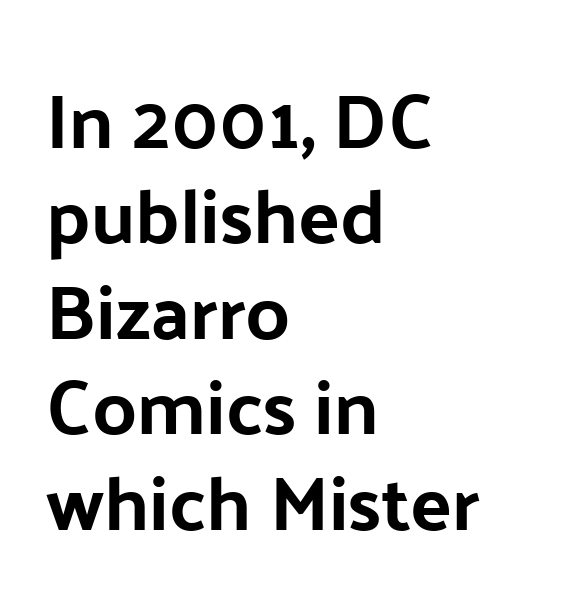
Q: Is the text bold? A: Yes.
Q: Is the text italic (slanted)? A: No, it is upright.
Q: Is the typeface a serif or a sans-serif typeface? A: Sans-serif.
Q: Is the text underlined? A: No.
Q: How is the paragraph aligned? A: Left-aligned.
Q: Is the spacing between letters normal or unusually wide? A: Normal.
Q: Width (condensed, normal, or wide)? A: Normal.
Q: Stroke contrast? A: Low.
Q: x-height? A: Medium.
Q: Monospaced? A: No.
